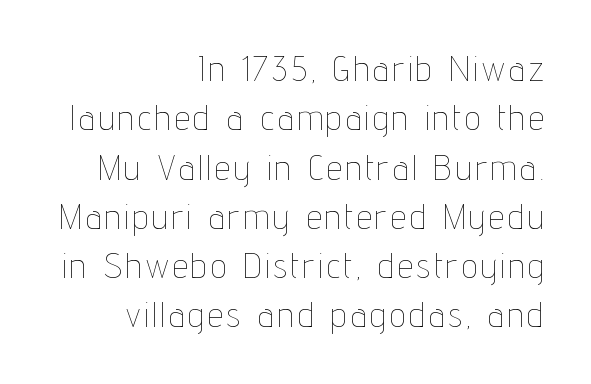
Q: Is the text bold? A: No.
Q: Is the text italic (slanted)? A: No, it is upright.
Q: Is the text underlined? A: No.
Q: How is the paragraph aligned? A: Right-aligned.
Q: Is the spacing between lines tight, normal or loose? A: Normal.
Q: Width (condensed, normal, or wide)? A: Condensed.
Q: Stroke contrast? A: Low.
Q: x-height? A: Medium.
Q: Monospaced? A: No.
